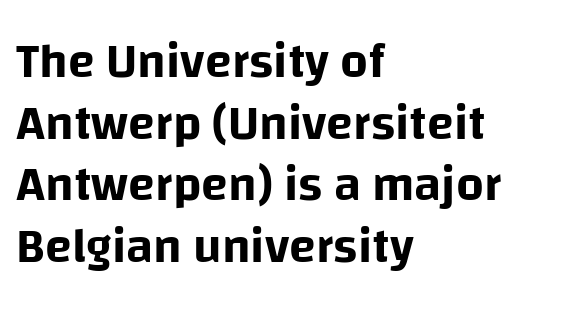
{"serif": "no", "italic": "no", "width": "normal", "stroke_contrast": "low", "x_height": "large", "monospaced": "no", "underline": "no", "align": "left", "line_spacing": "normal", "line_spacing_ratio": 1.26, "letter_spacing": "normal", "letter_spacing_em": 0.0, "glyph_px": 49}
